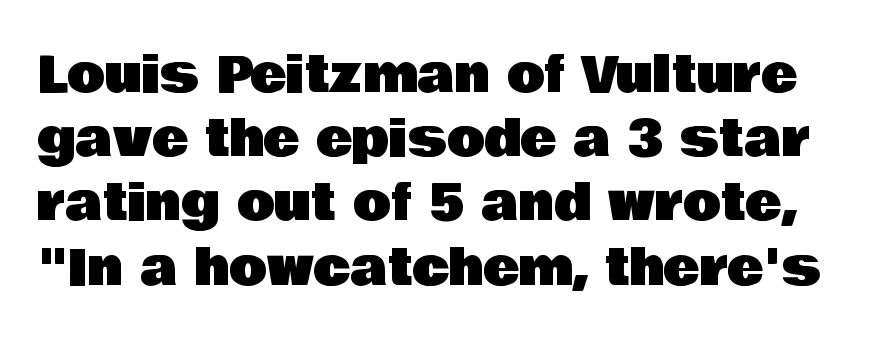
Q: Is the text italic (slanted)? A: No, it is upright.
Q: Is the typeface a serif or a sans-serif typeface? A: Sans-serif.
Q: Is the text underlined? A: No.
Q: Is the spacing between letters normal or unusually wide? A: Normal.
Q: Is the spacing between lines tight, normal or loose? A: Normal.
Q: Width (condensed, normal, or wide)? A: Normal.
Q: Stroke contrast? A: Low.
Q: x-height? A: Large.
Q: Monospaced? A: No.
